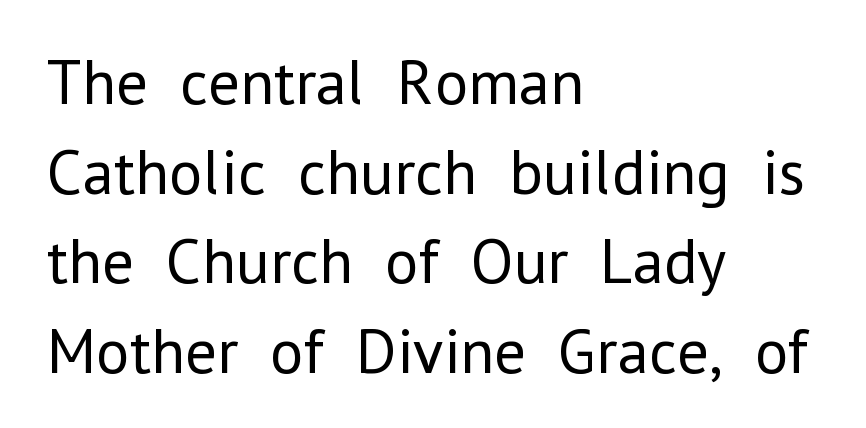
Q: Is the text bold? A: No.
Q: Is the text italic (slanted)? A: No, it is upright.
Q: Is the typeface a serif or a sans-serif typeface? A: Sans-serif.
Q: Is the text underlined? A: No.
Q: How is the paragraph aligned? A: Left-aligned.
Q: Is the spacing between letters normal or unusually wide? A: Normal.
Q: Is the spacing between lines tight, normal or loose? A: Normal.
Q: Width (condensed, normal, or wide)? A: Normal.
Q: Stroke contrast? A: Low.
Q: x-height? A: Medium.
Q: Monospaced? A: No.
